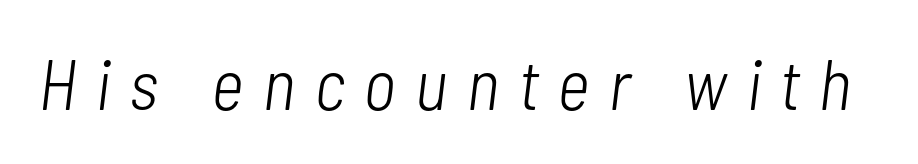
The image shows 71 px light, condensed type, italic (leaning right); set unusually wide letter spacing (+0.28 em), not underlined; low stroke contrast and a medium x-height.
